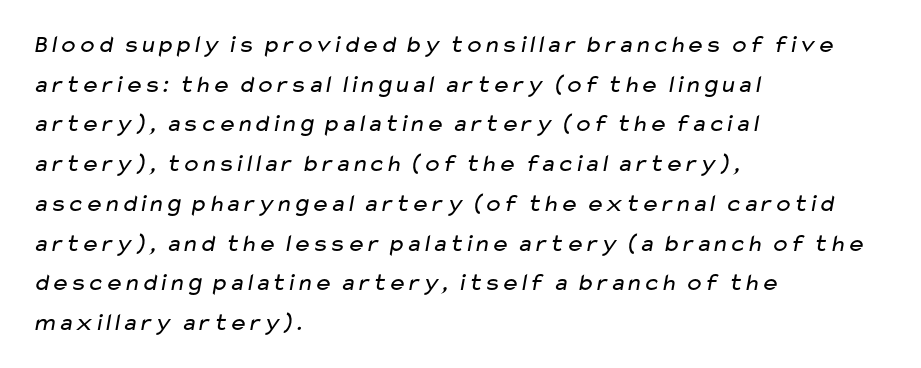
{"bold": "no", "underline": "no", "align": "left", "line_spacing": "normal", "line_spacing_ratio": 1.59, "letter_spacing": "normal", "letter_spacing_em": 0.0, "glyph_px": 25}
